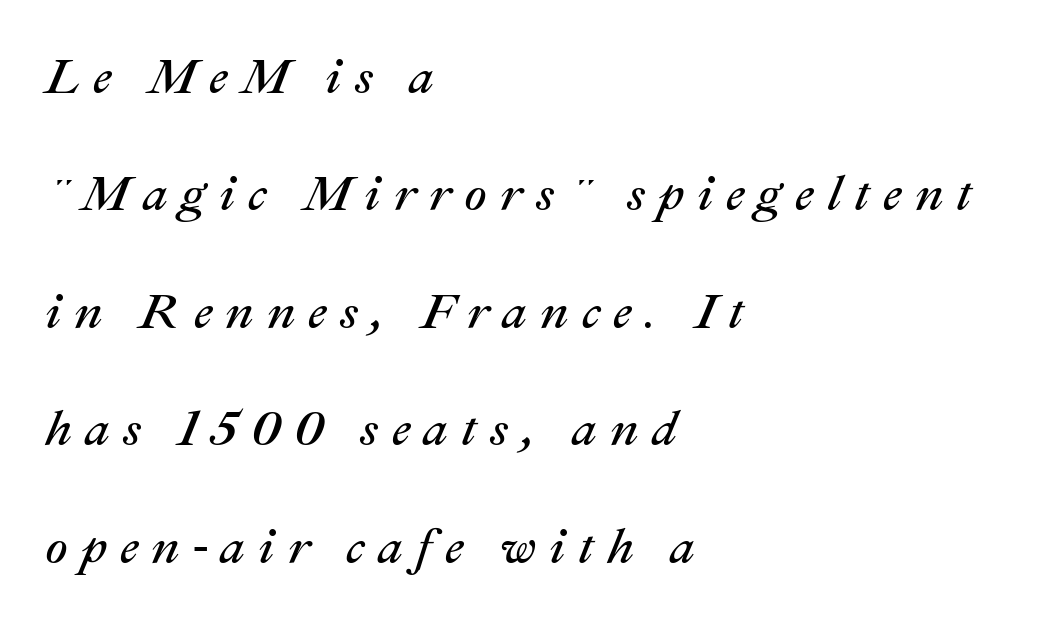
{"italic": "yes", "lean": "right", "slant_degrees": 22, "bold": "no", "weight": "regular", "width": "normal", "stroke_contrast": "medium", "x_height": "medium", "monospaced": "no", "underline": "no", "align": "left", "line_spacing": "loose", "line_spacing_ratio": 2.35, "letter_spacing": "wide", "letter_spacing_em": 0.26, "glyph_px": 50}
